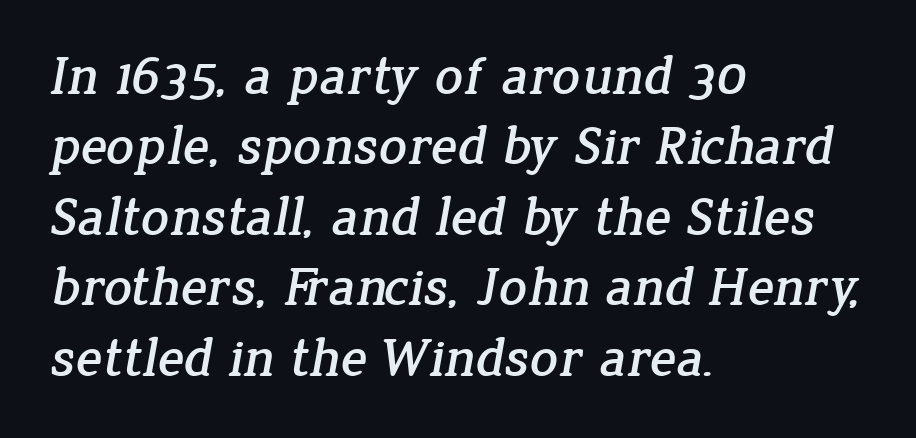
{"serif": "yes", "width": "normal", "stroke_contrast": "low", "x_height": "medium", "monospaced": "no", "underline": "no", "align": "left", "line_spacing": "normal", "line_spacing_ratio": 1.28, "letter_spacing": "normal", "letter_spacing_em": 0.0, "glyph_px": 55}
